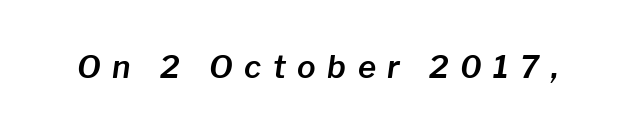
The image shows 31 px text type, italic (leaning right); set unusually wide letter spacing (+0.37 em), not underlined; low stroke contrast and a medium x-height.
